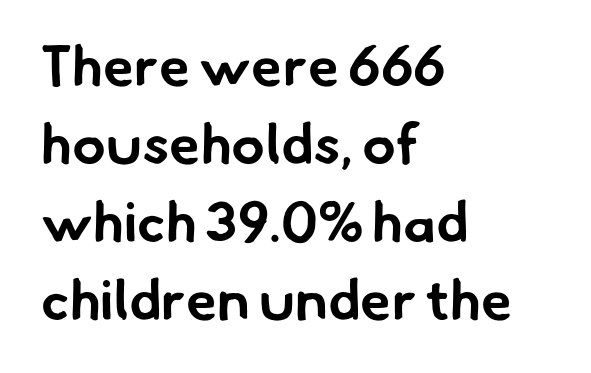
Q: Is the text bold? A: Yes.
Q: Is the typeface a serif or a sans-serif typeface? A: Sans-serif.
Q: Is the text underlined? A: No.
Q: How is the paragraph aligned? A: Left-aligned.
Q: Is the spacing between letters normal or unusually wide? A: Normal.
Q: Is the spacing between lines tight, normal or loose? A: Normal.
Q: Width (condensed, normal, or wide)? A: Normal.
Q: Stroke contrast? A: Low.
Q: x-height? A: Small.
Q: Monospaced? A: No.
